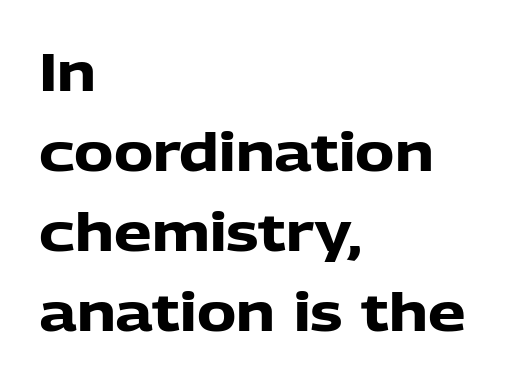
The image shows 53 px heavy sans-serif type, upright; set left-aligned, normal line spacing (1.51x), normal letter spacing, not underlined; low stroke contrast and a medium x-height.
